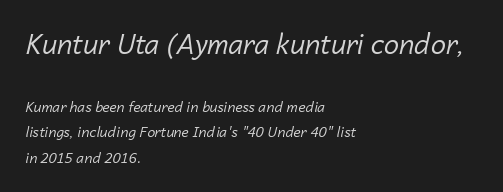
The image shows 27 px text type, italic (leaning right); set left-aligned, line spacing 1.82x, normal letter spacing, not underlined; the first (top) block is 1.93x larger.
